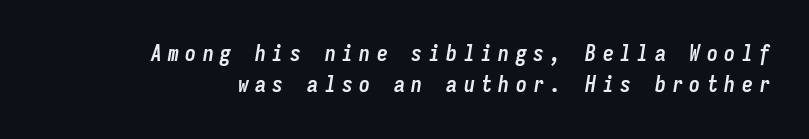
{"italic": "yes", "lean": "right", "slant_degrees": 9, "bold": "yes", "underline": "no", "align": "right", "line_spacing": "normal", "line_spacing_ratio": 1.43, "letter_spacing": "wide", "letter_spacing_em": 0.29, "glyph_px": 22}
